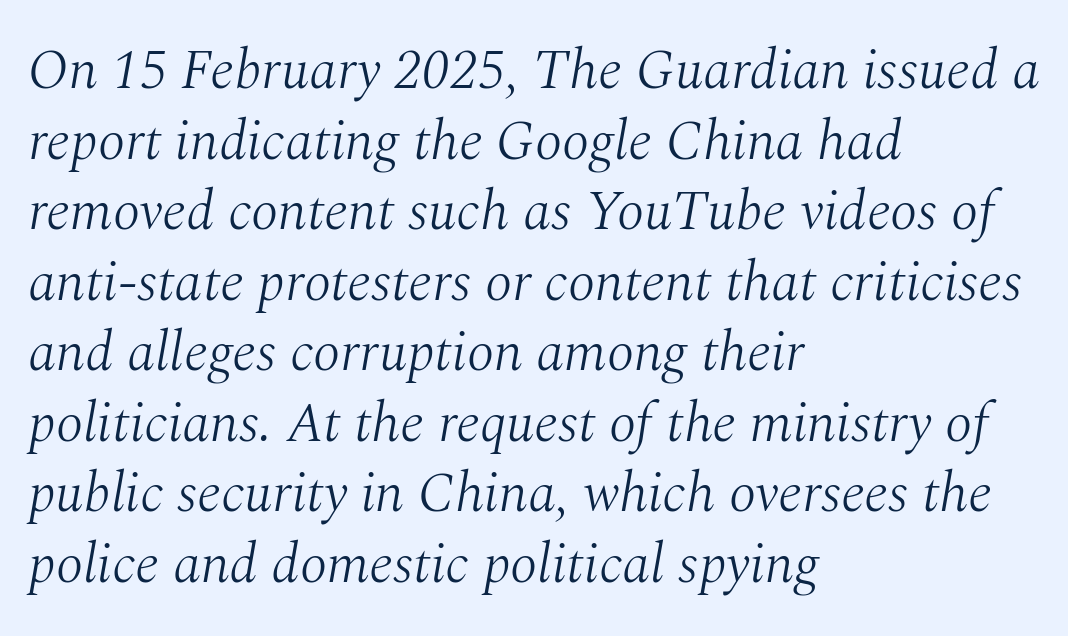
What's the leading like? Ordinary, nothing unusual. Does extra space separate the letters? No, they use regular spacing. The strip under each line holds only bare page. Is this a fixed-width face? No — the glyphs have proportional, varying widths.
